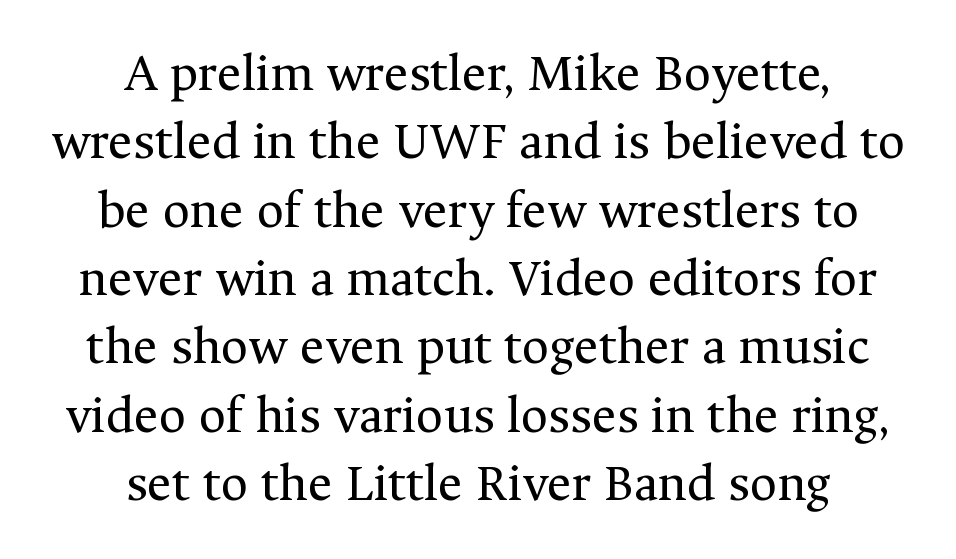
Q: Is the text bold? A: No.
Q: Is the text italic (slanted)? A: No, it is upright.
Q: Is the typeface a serif or a sans-serif typeface? A: Serif.
Q: Is the text underlined? A: No.
Q: How is the paragraph aligned? A: Centered.
Q: Is the spacing between letters normal or unusually wide? A: Normal.
Q: Is the spacing between lines tight, normal or loose? A: Normal.
Q: Width (condensed, normal, or wide)? A: Normal.
Q: Stroke contrast? A: Medium.
Q: x-height? A: Medium.
Q: Monospaced? A: No.
